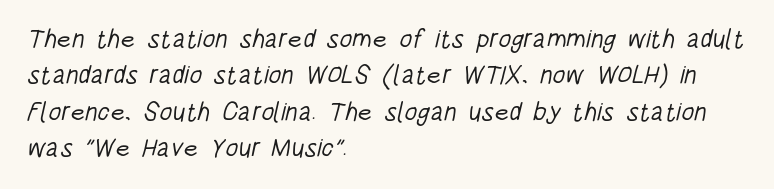
The image shows 26 px text type; set left-aligned, normal line spacing (1.4x), normal letter spacing, not underlined.
